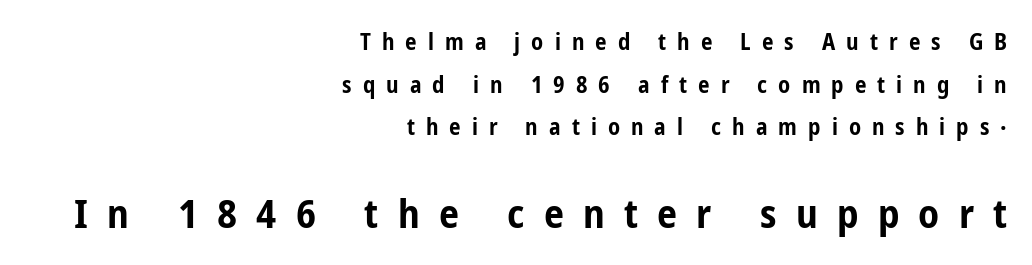
Q: Is the text bold? A: Yes.
Q: Is the text italic (slanted)? A: No, it is upright.
Q: Is the typeface a serif or a sans-serif typeface? A: Sans-serif.
Q: Is the text underlined? A: No.
Q: How is the paragraph aligned? A: Right-aligned.
Q: Is the spacing between letters normal or unusually wide? A: Unusually wide.
Q: Which block of text is set in a larger size, the first (top) or the second (bottom)? A: The second (bottom) one.
Q: Width (condensed, normal, or wide)? A: Condensed.
Q: Stroke contrast? A: Low.
Q: x-height? A: Medium.
Q: Monospaced? A: No.
